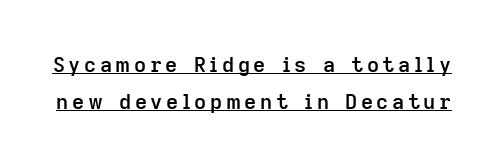
Q: Is the text bold? A: Semi-bold.
Q: Is the text italic (slanted)? A: No, it is upright.
Q: Is the text underlined? A: Yes.
